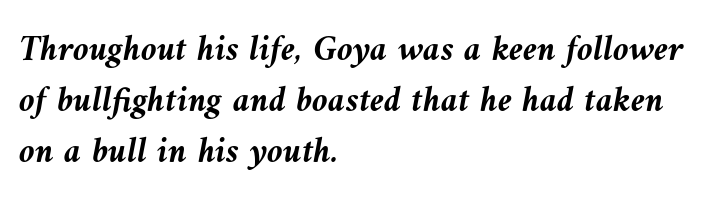
Weight: bold. Horizontal alignment here is leftward, the default for most running prose. Observe the ordinary spacing: letters are neighbours, not strangers. Anything drawn beneath the words? Only blank space.
